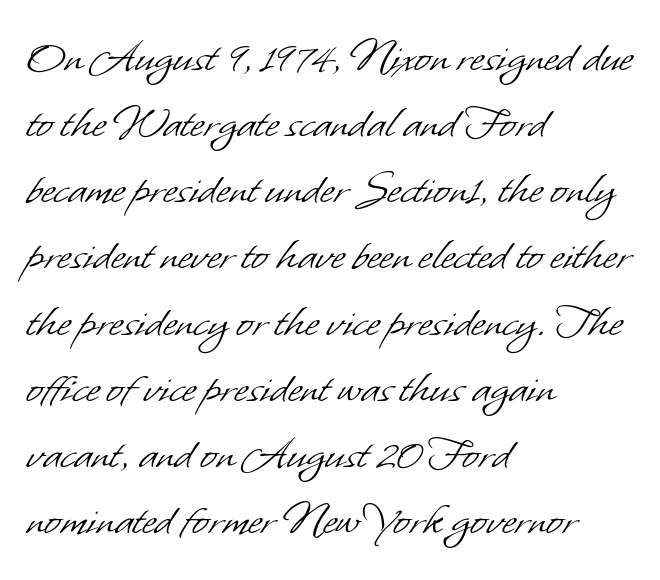
Horizontal bands of white between lines are of average thickness. The letters advance in unequal steps, a hallmark of proportional type. This sample is left-justified, so line endings fall wherever the words run out. Is the type heavy? It reads as light-to-regular instead.
